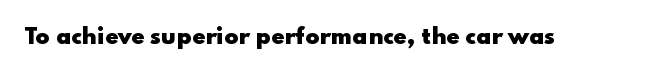
The letterforms sit shoulder to shoulder at normal distance. These lines were composed using upright roman letters. Check the space under the baseline: it is left empty. The sample has been set heavy, in full bold.
